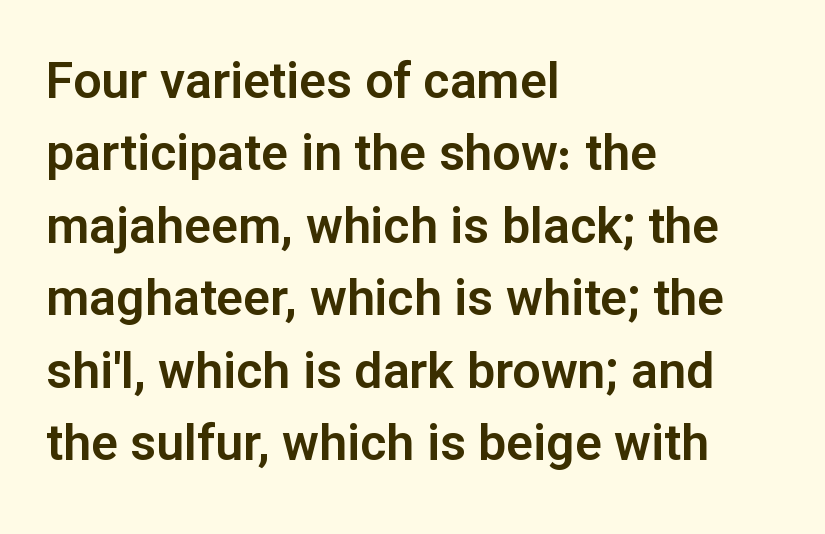
{"serif": "no", "italic": "no", "width": "normal", "stroke_contrast": "low", "x_height": "medium", "monospaced": "no", "underline": "no", "align": "left", "line_spacing": "normal", "line_spacing_ratio": 1.45, "letter_spacing": "normal", "letter_spacing_em": 0.0, "glyph_px": 50}
